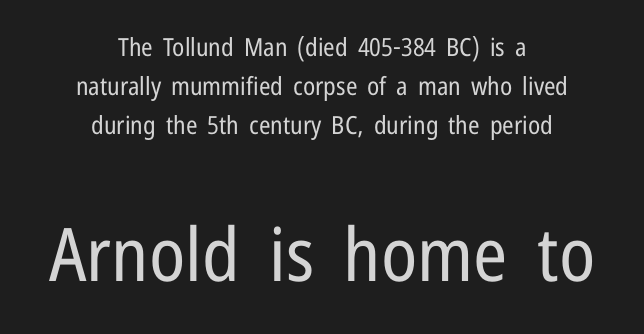
{"serif": "no", "italic": "no", "bold": "no", "weight": "regular", "width": "condensed", "stroke_contrast": "low", "x_height": "medium", "monospaced": "no", "underline": "no", "align": "center", "line_spacing": "normal", "line_spacing_ratio": 1.56, "letter_spacing": "normal", "letter_spacing_em": 0.0, "larger_block": "second", "size_ratio": 2.96, "glyph_px": 74}
